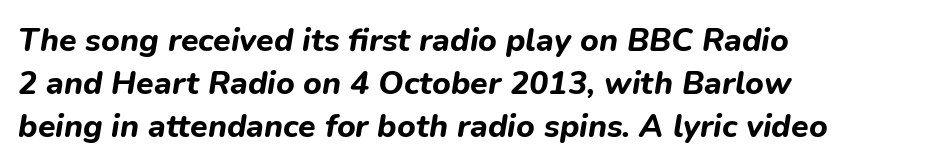
The image shows 32 px bold type, italic (leaning right); set left-aligned, normal line spacing (1.34x), normal letter spacing, not underlined; low stroke contrast and a medium x-height.
